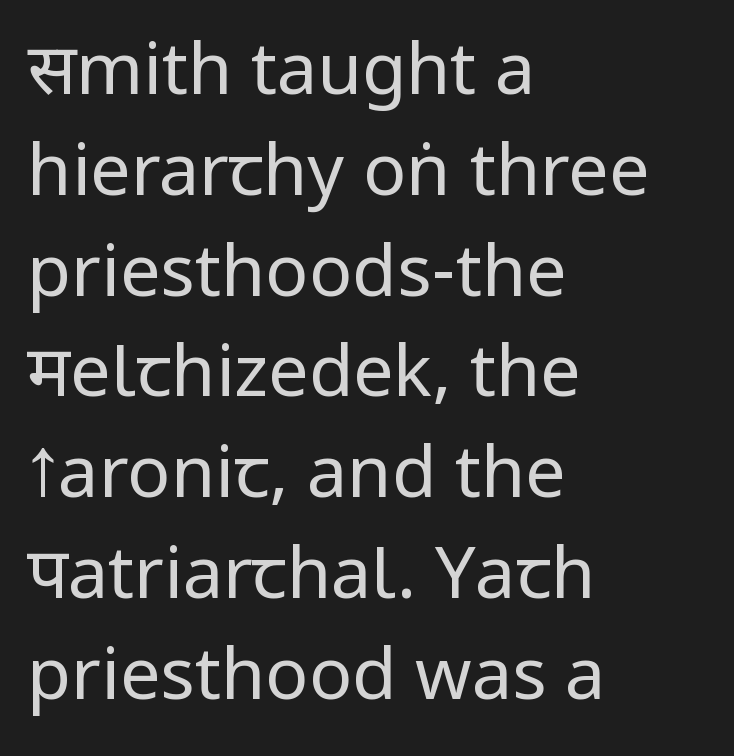
Q: Is the text bold? A: No.
Q: Is the text italic (slanted)? A: No, it is upright.
Q: Is the typeface a serif or a sans-serif typeface? A: Sans-serif.
Q: Is the text underlined? A: No.
Q: How is the paragraph aligned? A: Left-aligned.
Q: Is the spacing between letters normal or unusually wide? A: Normal.
Q: Is the spacing between lines tight, normal or loose? A: Normal.
Q: Width (condensed, normal, or wide)? A: Condensed.
Q: Stroke contrast? A: Low.
Q: x-height? A: Large.
Q: Monospaced? A: No.
